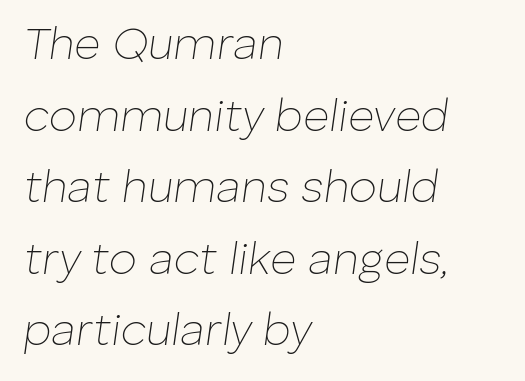
{"italic": "yes", "lean": "right", "slant_degrees": 8, "bold": "no", "weight": "thin", "width": "normal", "stroke_contrast": "low", "x_height": "medium", "monospaced": "no", "underline": "no", "align": "left", "line_spacing": "normal", "line_spacing_ratio": 1.59, "letter_spacing": "normal", "letter_spacing_em": 0.0, "glyph_px": 45}
